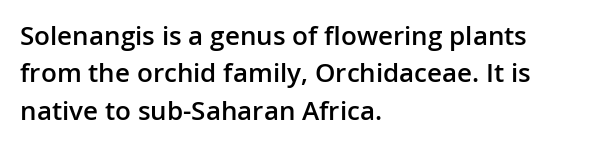
{"italic": "no", "bold": "semi", "underline": "no", "align": "left", "line_spacing": "normal", "line_spacing_ratio": 1.44, "letter_spacing": "normal", "letter_spacing_em": 0.0, "glyph_px": 26}
